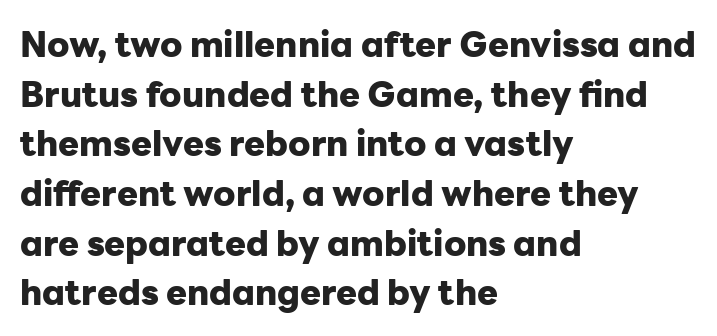
Type style note: lacks serifs. Nope, not italic — everything's standing straight. The face used here is rendered with its standard letterfit. Varying glyph widths throughout — classic text-font behaviour.
